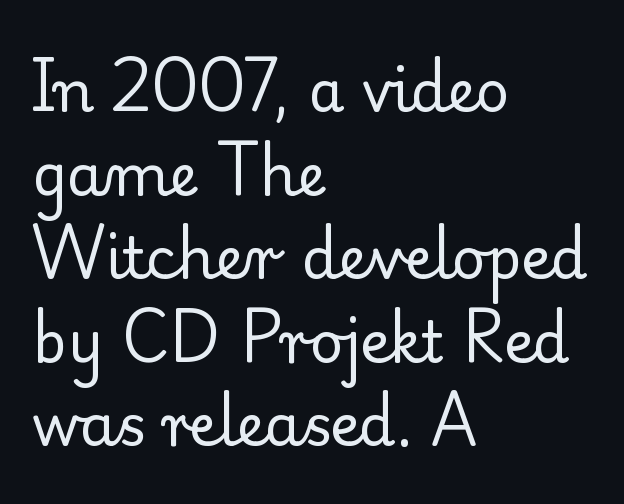
The line texture is even and compact thanks to regular tracking. What's the leading like? Ordinary, nothing unusual. Stroke mass is kept to a normal reading level or below. The zone under the glyphs is completely vacant. The font family rendered here belongs to the serif group. Here the designer chose a conventional face with non-uniform glyph widths.
